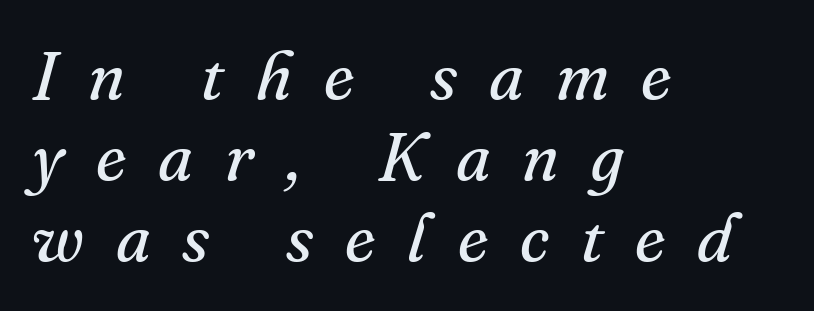
The image shows 68 px regular-weight serif type, italic (leaning right); set left-aligned, line spacing 1.19x, unusually wide letter spacing (+0.47 em), not underlined; medium stroke contrast and a small x-height.
